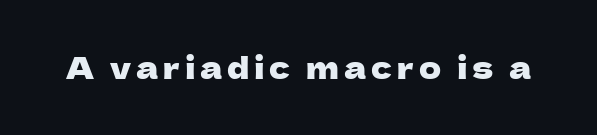
The image shows 30 px sans-serif type, upright; set not underlined; low stroke contrast and a medium x-height.
